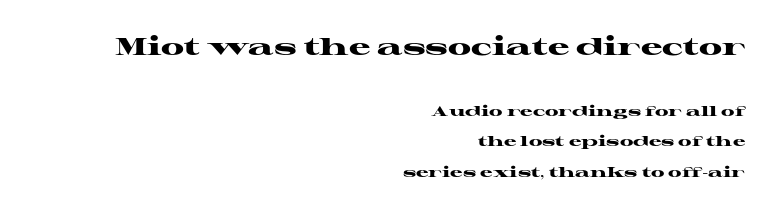
Is the letter spacing exaggerated? No — it looks like the ordinary default. You can tell it's not italic because the verticals are truly vertical. Note: larger setting up top, smaller setting below. Every letter is thick-stroked: bold, no question. Teacher's note: observe the even right margin — that is flush-right alignment. Widely set lines give the paragraph a tall, airy silhouette.
